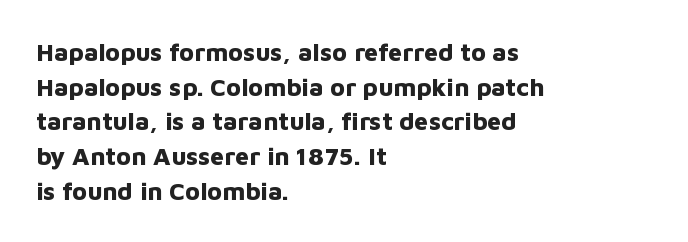
Q: Is the text bold? A: Yes.
Q: Is the text italic (slanted)? A: No, it is upright.
Q: Is the text underlined? A: No.
Q: How is the paragraph aligned? A: Left-aligned.
Q: Is the spacing between letters normal or unusually wide? A: Normal.
Q: Is the spacing between lines tight, normal or loose? A: Normal.
